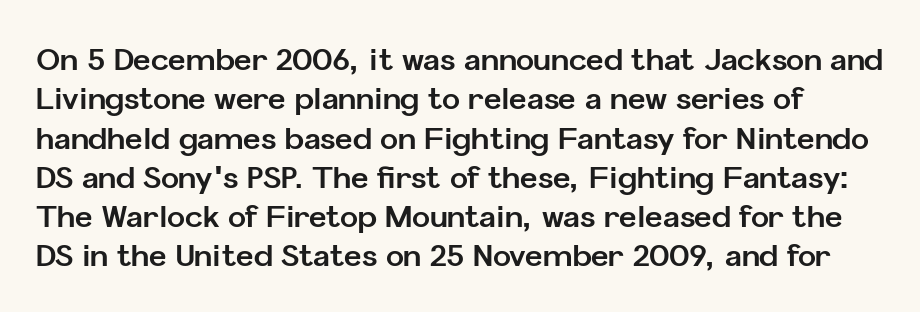
Q: Is the text bold? A: Yes.
Q: Is the text italic (slanted)? A: No, it is upright.
Q: Is the typeface a serif or a sans-serif typeface? A: Sans-serif.
Q: Is the text underlined? A: No.
Q: Is the spacing between letters normal or unusually wide? A: Normal.
Q: Is the spacing between lines tight, normal or loose? A: Normal.
Q: Width (condensed, normal, or wide)? A: Normal.
Q: Stroke contrast? A: Low.
Q: x-height? A: Medium.
Q: Monospaced? A: No.
